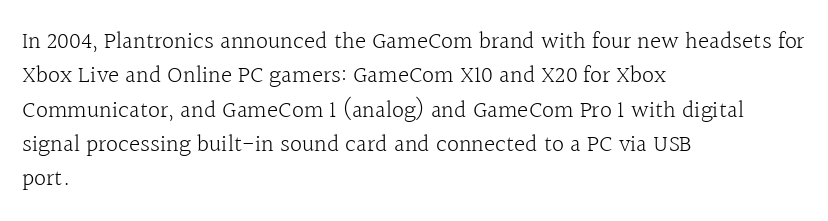
{"italic": "no", "bold": "no", "underline": "no", "align": "left", "line_spacing": "normal", "line_spacing_ratio": 1.43, "letter_spacing": "normal", "letter_spacing_em": 0.0, "glyph_px": 24}
